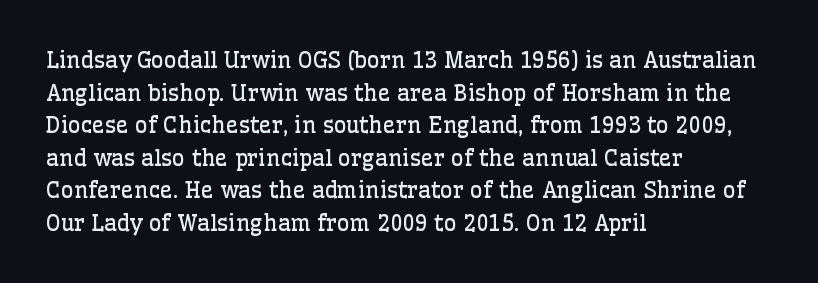
Q: Is the text bold? A: No.
Q: Is the text italic (slanted)? A: No, it is upright.
Q: Is the text underlined? A: No.
Q: How is the paragraph aligned? A: Left-aligned.
Q: Is the spacing between letters normal or unusually wide? A: Normal.
Q: Is the spacing between lines tight, normal or loose? A: Normal.
